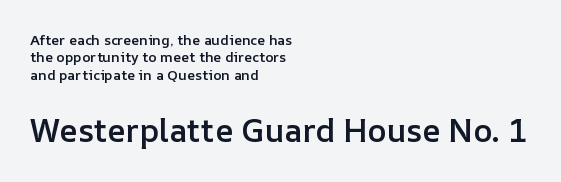
Q: Is the text bold? A: Semi-bold.
Q: Is the text italic (slanted)? A: No, it is upright.
Q: Is the text underlined? A: No.
Q: How is the paragraph aligned? A: Left-aligned.
Q: Is the spacing between letters normal or unusually wide? A: Normal.
Q: Which block of text is set in a larger size, the first (top) or the second (bottom)? A: The second (bottom) one.
Q: Width (condensed, normal, or wide)? A: Normal.
Q: Stroke contrast? A: Low.
Q: x-height? A: Medium.
Q: Monospaced? A: No.
